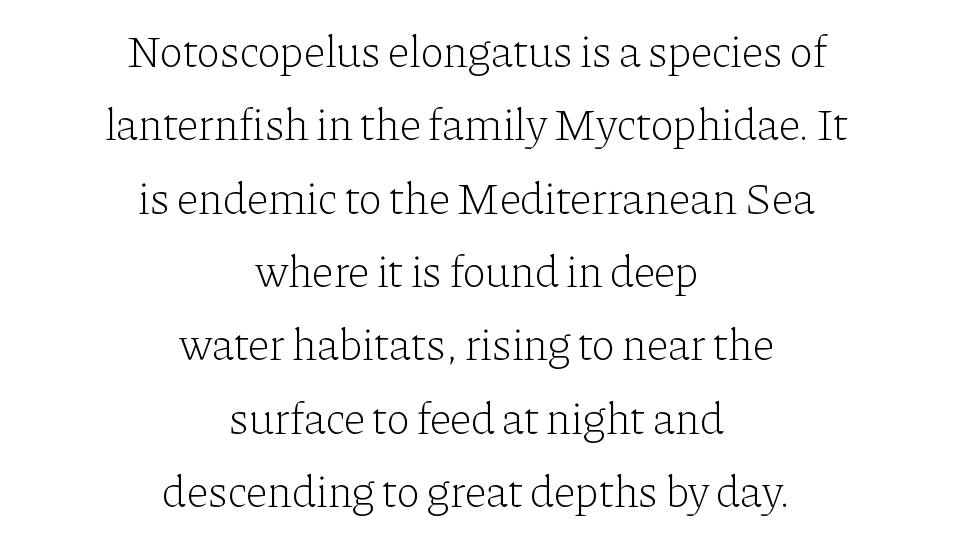
Q: Is the text bold? A: No.
Q: Is the text italic (slanted)? A: No, it is upright.
Q: Is the typeface a serif or a sans-serif typeface? A: Serif.
Q: Is the text underlined? A: No.
Q: How is the paragraph aligned? A: Centered.
Q: Is the spacing between letters normal or unusually wide? A: Normal.
Q: Is the spacing between lines tight, normal or loose? A: Normal.
Q: Width (condensed, normal, or wide)? A: Normal.
Q: Stroke contrast? A: Low.
Q: x-height? A: Medium.
Q: Monospaced? A: No.
